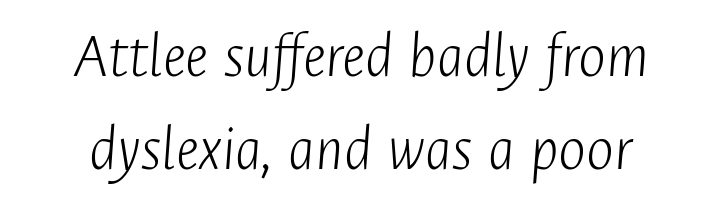
Character widths vary here, with narrow letters taking less room than wide ones. Compared with a typical body face, this is equally light or lighter still. The area under the type is left untouched. Standard letterfit; no display-style spreading of the glyphs. Designer's note — italics engaged.
